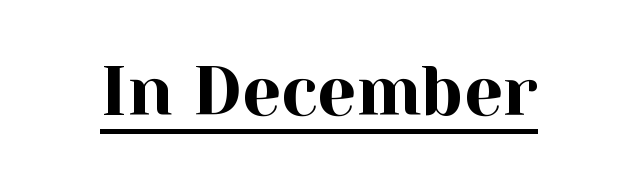
The image shows 69 px serif type, upright; set normal letter spacing, underlined; a medium x-height.
